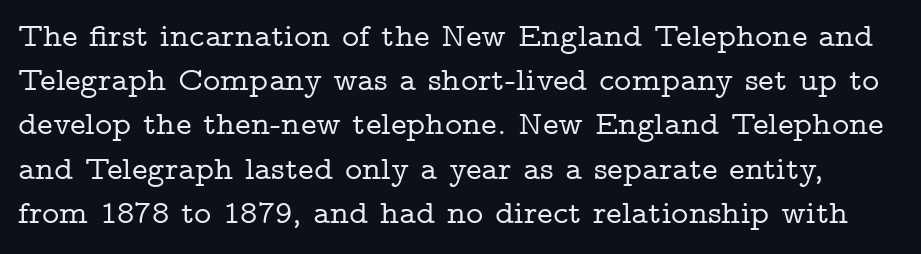
The image shows 33 px wide serif type, upright; set normal line spacing (1.34x), normal letter spacing, not underlined; low stroke contrast and a medium x-height.
